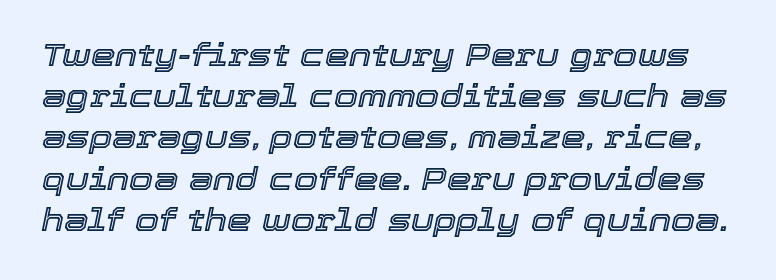
In terms of letterspacing, this is plain default setting. Check the space under the baseline: it is left empty. When letters slant like this, we call the style italic. If you measured baseline to baseline, you'd find a middling distance.
